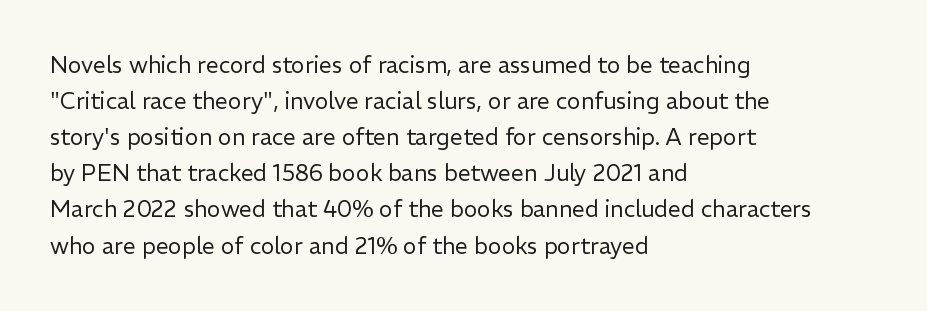
{"italic": "no", "bold": "no", "underline": "no", "align": "left", "line_spacing": "normal", "line_spacing_ratio": 1.57, "letter_spacing": "normal", "letter_spacing_em": 0.0, "glyph_px": 23}
